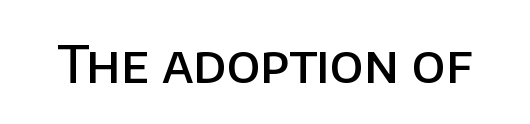
The image shows 52 px semibold sans-serif type, upright; set normal letter spacing, not underlined; low stroke contrast and a large x-height.
